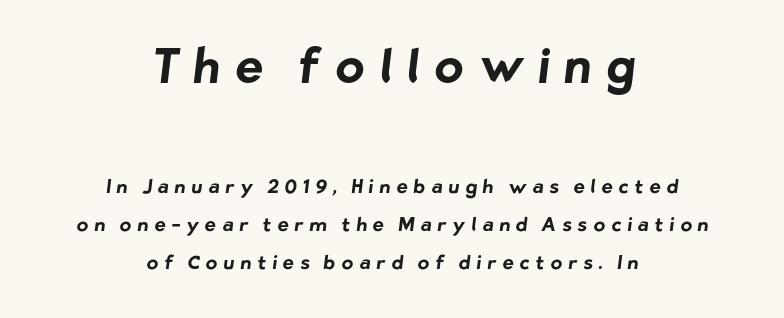
The image shows 47 px bold sans-serif type; set centered, loose line spacing (2.02x), unusually wide letter spacing (+0.32 em), not underlined; the first (top) block is 2.47x larger; low stroke contrast and a medium x-height.
